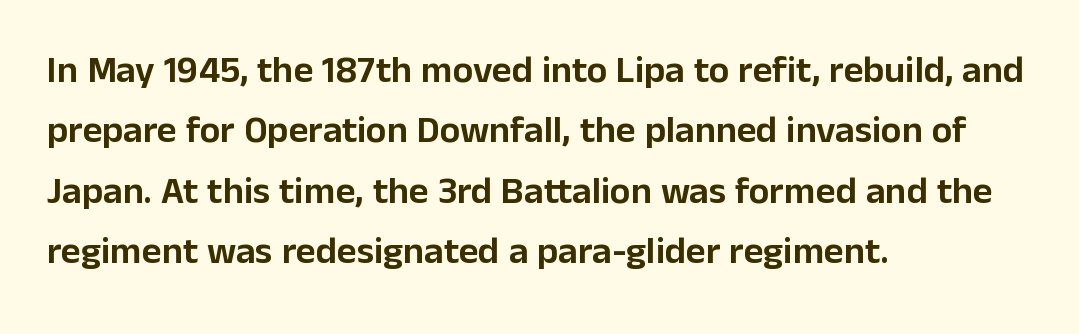
{"serif": "no", "italic": "no", "width": "normal", "stroke_contrast": "low", "x_height": "medium", "monospaced": "no", "underline": "no", "align": "left", "line_spacing": "normal", "line_spacing_ratio": 1.59, "letter_spacing": "normal", "letter_spacing_em": 0.0, "glyph_px": 38}
